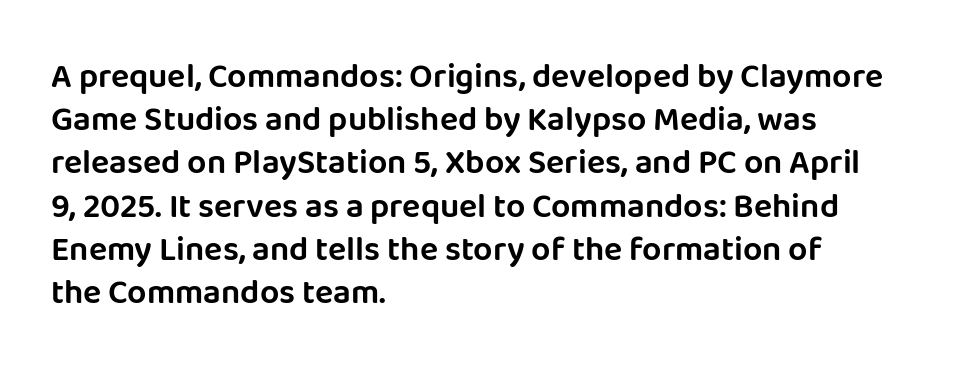
Every row of glyphs begins at an identical x-position on the left. Looks like regular typesetting: each glyph gets only the width it needs. Italic: no, the glyphs are upright roman. The baseline area is clear. Font category for this specimen: sans-serif.
